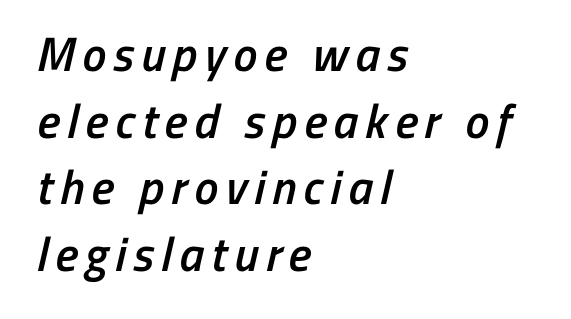
Q: Is the text bold? A: Semi-bold.
Q: Is the typeface a serif or a sans-serif typeface? A: Sans-serif.
Q: Is the text underlined? A: No.
Q: How is the paragraph aligned? A: Left-aligned.
Q: Is the spacing between lines tight, normal or loose? A: Normal.
Q: Width (condensed, normal, or wide)? A: Condensed.
Q: Stroke contrast? A: Low.
Q: x-height? A: Medium.
Q: Monospaced? A: No.
